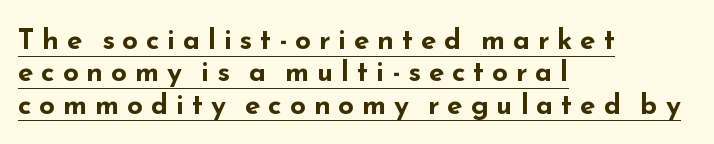
Q: Is the text bold? A: Yes.
Q: Is the text italic (slanted)? A: No, it is upright.
Q: Is the typeface a serif or a sans-serif typeface? A: Sans-serif.
Q: Is the text underlined? A: Yes.
Q: How is the paragraph aligned? A: Left-aligned.
Q: Is the spacing between letters normal or unusually wide? A: Unusually wide.
Q: Width (condensed, normal, or wide)? A: Wide.
Q: Stroke contrast? A: Low.
Q: x-height? A: Small.
Q: Monospaced? A: No.
